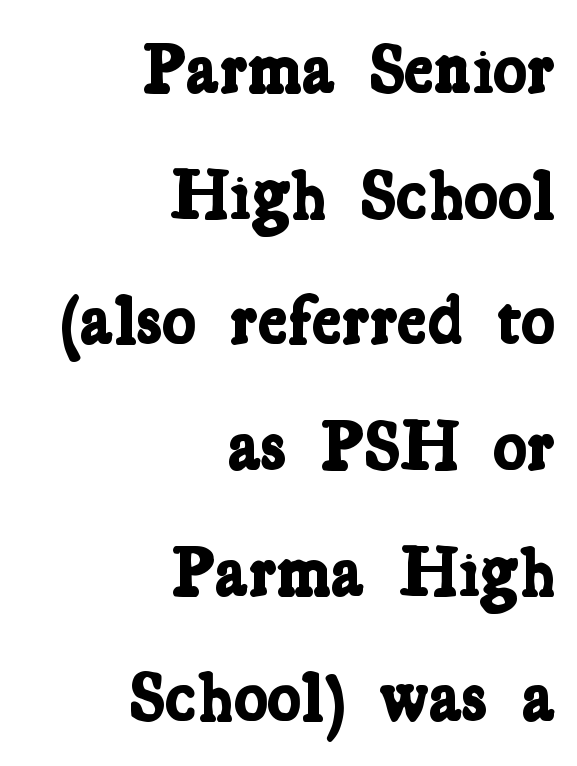
{"serif": "yes", "bold": "yes", "weight": "bold", "width": "condensed", "stroke_contrast": "low", "x_height": "medium", "monospaced": "no", "underline": "no", "align": "right", "line_spacing_ratio": 1.77, "letter_spacing": "normal", "letter_spacing_em": 0.0, "glyph_px": 71}
